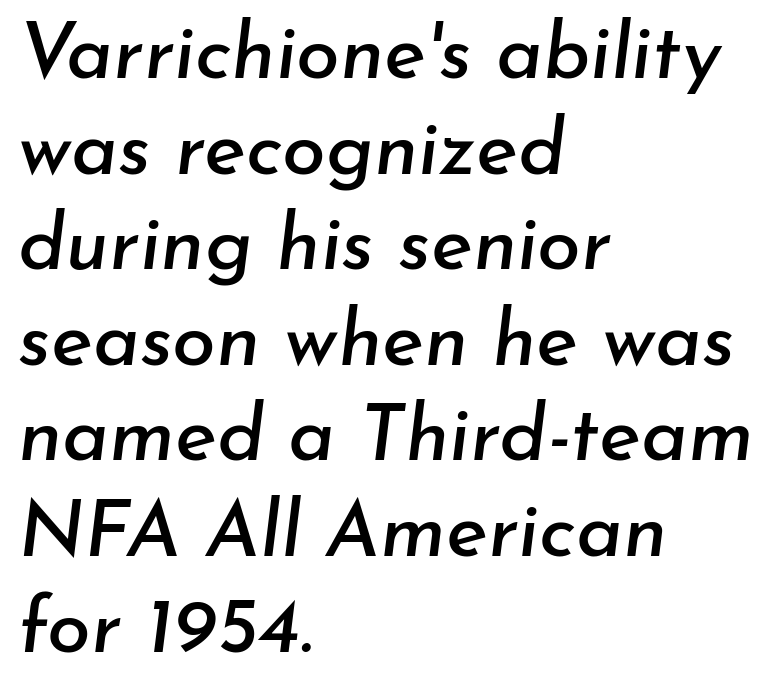
{"italic": "yes", "lean": "right", "slant_degrees": 7, "width": "normal", "stroke_contrast": "low", "x_height": "small", "monospaced": "no", "underline": "no", "align": "left", "line_spacing_ratio": 1.21, "letter_spacing": "normal", "letter_spacing_em": 0.0, "glyph_px": 79}
